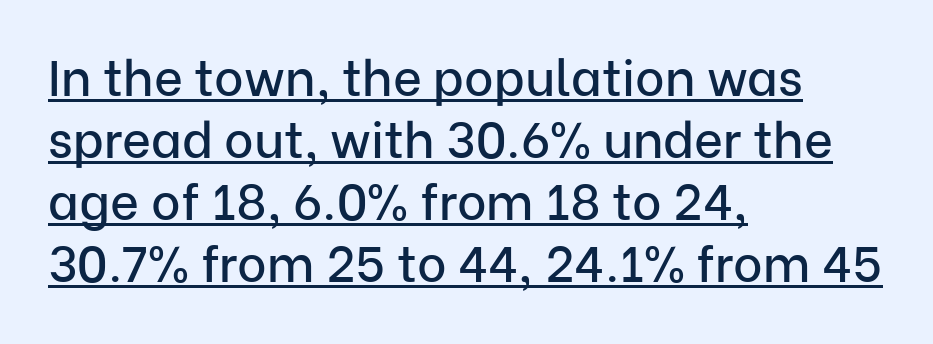
{"serif": "no", "italic": "no", "width": "normal", "stroke_contrast": "low", "x_height": "medium", "monospaced": "no", "underline": "yes", "align": "left", "line_spacing_ratio": 1.24, "letter_spacing": "normal", "letter_spacing_em": 0.0, "glyph_px": 50}
